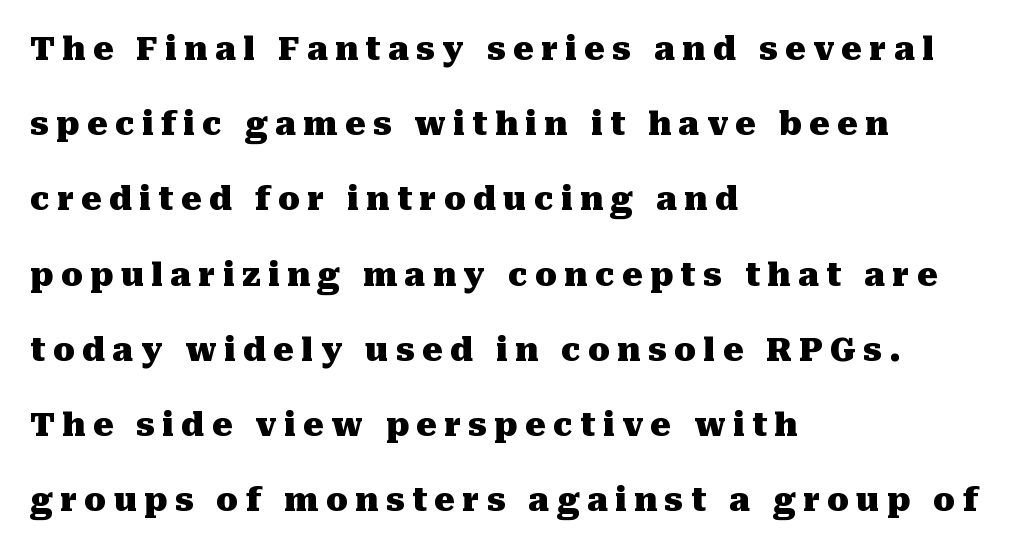
{"serif": "yes", "italic": "no", "bold": "yes", "weight": "heavy", "width": "normal", "stroke_contrast": "medium", "x_height": "medium", "monospaced": "no", "underline": "no", "align": "left", "line_spacing": "loose", "line_spacing_ratio": 2.35, "letter_spacing": "wide", "letter_spacing_em": 0.23, "glyph_px": 32}
